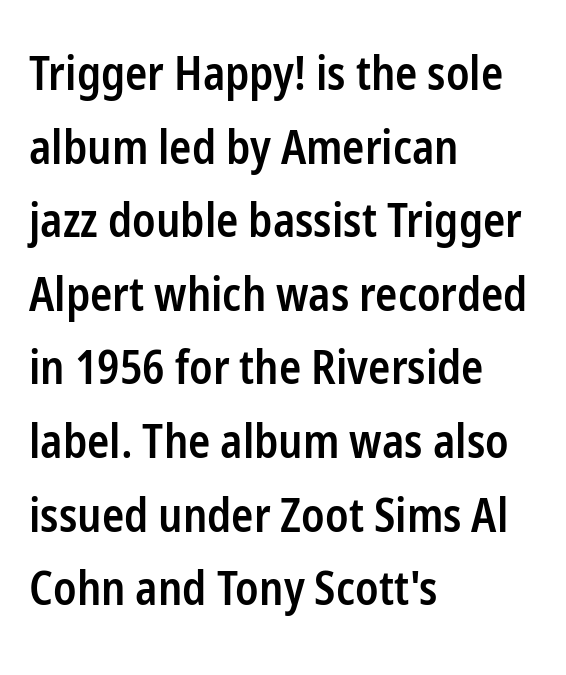
Rendered with straight, roman letterforms. A sans-serif font was chosen for this passage. The specimen omits any rule beneath the text block's lines. Typeset ragged right — the left edge is the straight one. The space between consecutive lines is moderate.
